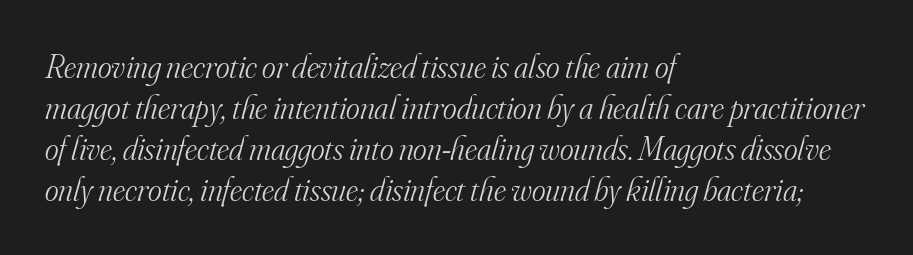
Underline: absent. Classification — serif. No heavy texture on the line: the type isn't bold. Reading down the block, your eye returns to a fixed left position each line. Here the designer chose a conventional face with non-uniform glyph widths. Observe the ordinary spacing: letters are neighbours, not strangers.
